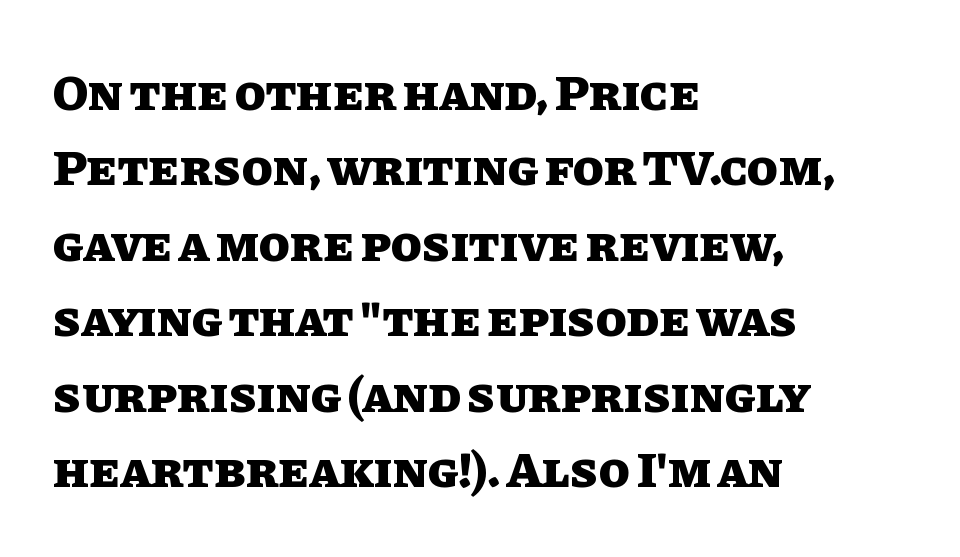
Q: Is the text bold? A: Yes.
Q: Is the text italic (slanted)? A: No, it is upright.
Q: Is the text underlined? A: No.
Q: How is the paragraph aligned? A: Left-aligned.
Q: Is the spacing between letters normal or unusually wide? A: Normal.
Q: Is the spacing between lines tight, normal or loose? A: Normal.
Q: Width (condensed, normal, or wide)? A: Normal.
Q: Stroke contrast? A: Low.
Q: x-height? A: Large.
Q: Monospaced? A: No.
